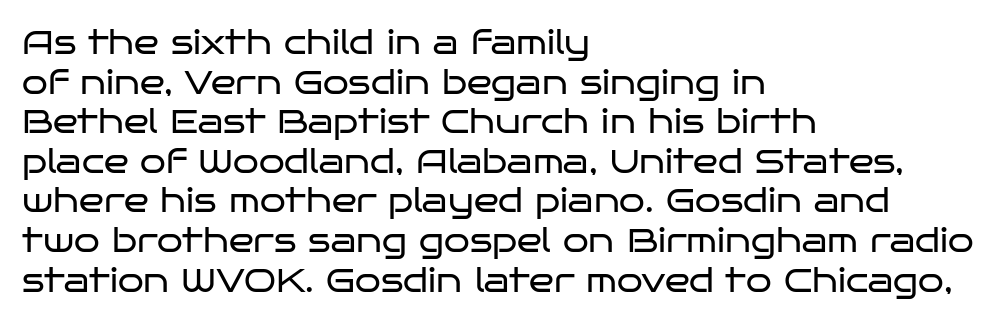
{"serif": "no", "italic": "no", "bold": "no", "weight": "regular", "width": "wide", "stroke_contrast": "low", "x_height": "large", "monospaced": "no", "underline": "no", "align": "left", "line_spacing_ratio": 1.2, "letter_spacing": "normal", "letter_spacing_em": 0.0, "glyph_px": 33}
